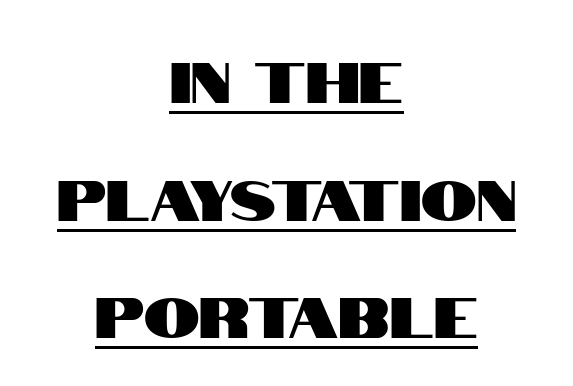
{"serif": "no", "italic": "no", "width": "condensed", "stroke_contrast": "high", "x_height": "large", "monospaced": "no", "underline": "yes", "align": "center", "line_spacing": "loose", "line_spacing_ratio": 2.1, "letter_spacing": "normal", "letter_spacing_em": 0.0, "glyph_px": 56}
